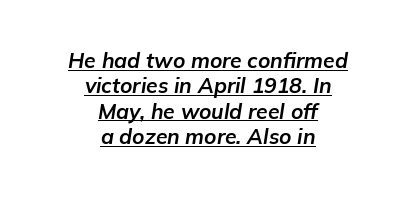
{"italic": "yes", "lean": "right", "slant_degrees": 9, "bold": "yes", "underline": "yes", "align": "center", "line_spacing_ratio": 1.21, "letter_spacing": "normal", "letter_spacing_em": 0.0, "glyph_px": 21}
